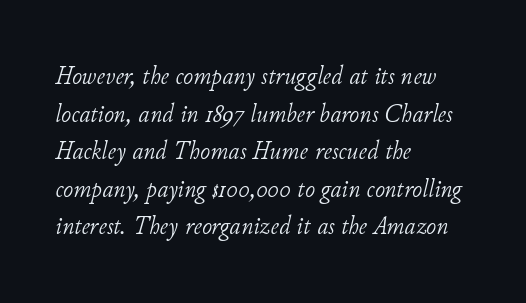
The image shows 27 px text type, italic (leaning right); set left-aligned, normal line spacing (1.39x), normal letter spacing, not underlined.
